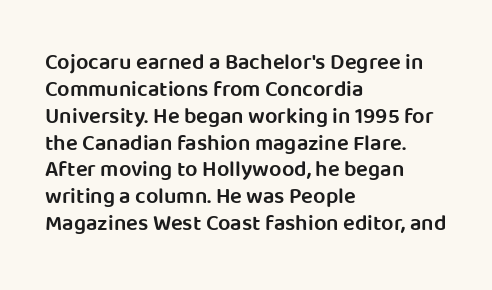
{"italic": "no", "bold": "semi", "underline": "no", "align": "left", "line_spacing_ratio": 1.22, "letter_spacing": "normal", "letter_spacing_em": 0.0, "glyph_px": 22}
